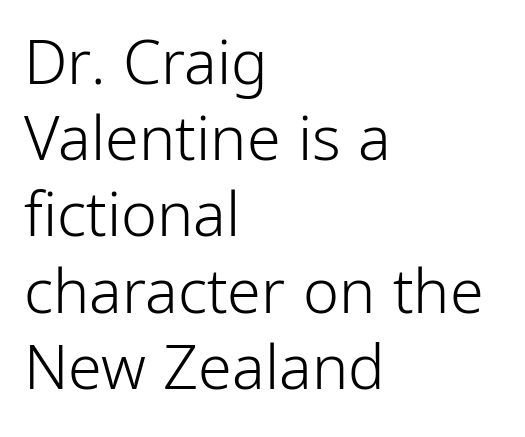
Unbolded letterforms with no extra heft. Examine the stroke ends and you'll find no serifs. Regarding leading, the lines here are spaced in the standard way. Check under the words: just untouched page. It's the straight-up-and-down kind of type. The letters advance in unequal steps, a hallmark of proportional type.
